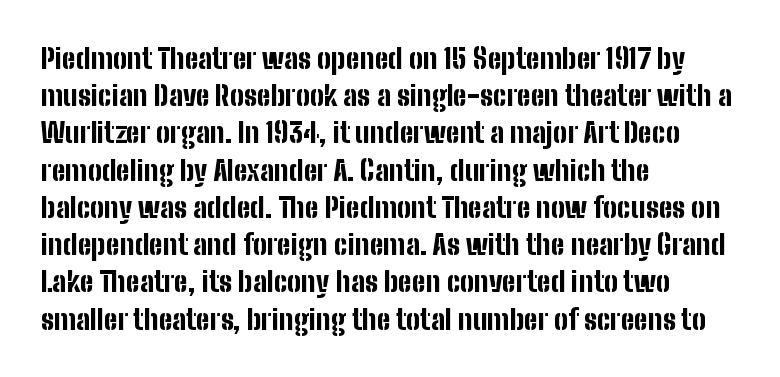
Italic? Not at all — the glyphs are vertical. Each letter keeps its own natural width here, so spacing adapts to shape. Just letters on the line, the space beneath them empty. The sample has been set heavy, in full bold. A student would call this left alignment; a typographer would say flush left, rag right.
